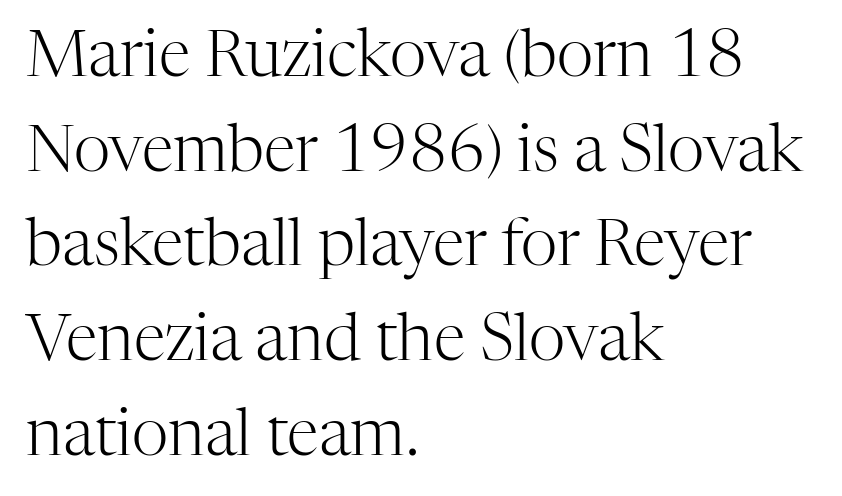
{"serif": "yes", "italic": "no", "bold": "no", "weight": "light", "width": "normal", "stroke_contrast": "high", "x_height": "medium", "monospaced": "no", "underline": "no", "align": "left", "line_spacing": "normal", "line_spacing_ratio": 1.48, "letter_spacing": "normal", "letter_spacing_em": 0.0, "glyph_px": 64}
